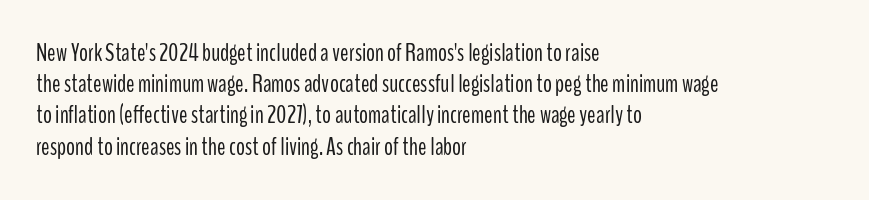
The image shows 25 px text type, upright; set left-aligned, normal line spacing (1.25x), normal letter spacing, not underlined.
